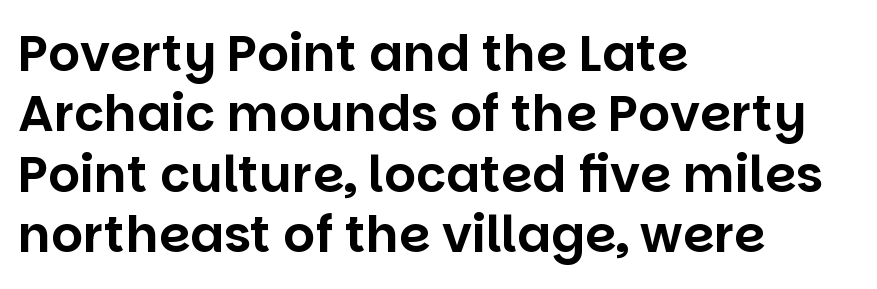
Q: Is the text italic (slanted)? A: No, it is upright.
Q: Is the typeface a serif or a sans-serif typeface? A: Sans-serif.
Q: Is the text underlined? A: No.
Q: How is the paragraph aligned? A: Left-aligned.
Q: Is the spacing between letters normal or unusually wide? A: Normal.
Q: Width (condensed, normal, or wide)? A: Normal.
Q: Stroke contrast? A: Low.
Q: x-height? A: Large.
Q: Monospaced? A: No.
